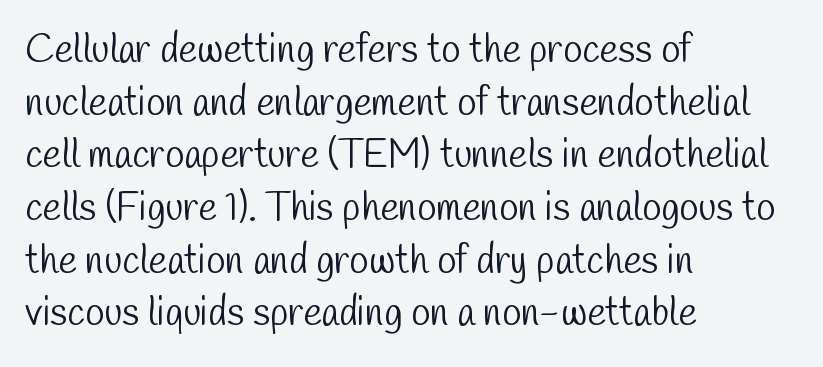
The image shows 39 px light, condensed sans-serif type; set left-aligned, normal line spacing (1.35x), normal letter spacing, not underlined; low stroke contrast and a medium x-height.
